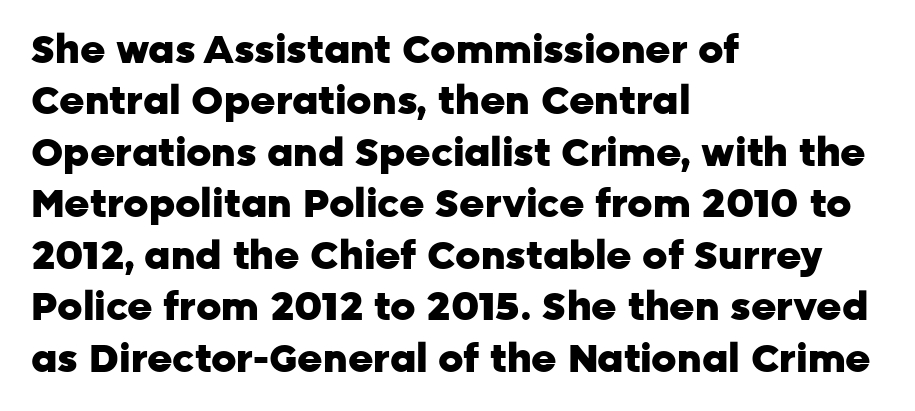
{"serif": "no", "italic": "no", "bold": "yes", "weight": "heavy", "width": "normal", "stroke_contrast": "low", "x_height": "medium", "monospaced": "no", "underline": "no", "align": "left", "line_spacing": "normal", "line_spacing_ratio": 1.32, "letter_spacing": "normal", "letter_spacing_em": 0.0, "glyph_px": 39}
